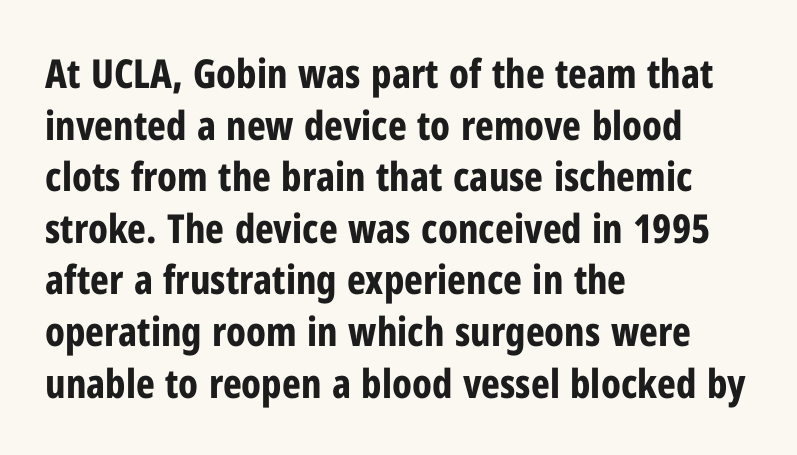
{"serif": "no", "italic": "no", "bold": "yes", "weight": "bold", "width": "condensed", "stroke_contrast": "low", "x_height": "medium", "monospaced": "no", "underline": "no", "align": "left", "line_spacing": "normal", "line_spacing_ratio": 1.29, "letter_spacing": "normal", "letter_spacing_em": 0.0, "glyph_px": 40}
